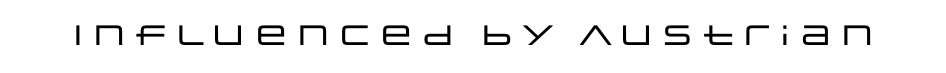
Q: Is the text italic (slanted)? A: No, it is upright.
Q: Is the typeface a serif or a sans-serif typeface? A: Sans-serif.
Q: Is the text underlined? A: No.
Q: Is the spacing between letters normal or unusually wide? A: Normal.
Q: Width (condensed, normal, or wide)? A: Wide.
Q: Stroke contrast? A: Low.
Q: x-height? A: Large.
Q: Monospaced? A: No.
